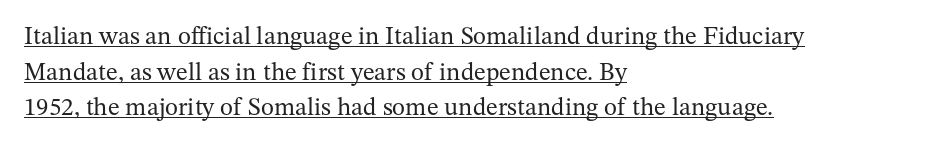
The strokes carry an ordinary text weight at most. Notice how a bar underscores the lettering throughout. The rendering keeps characters at their native spacing. Italic? Not at all — the glyphs are vertical. Regular leading. Horizontal alignment here is leftward, the default for most running prose.
